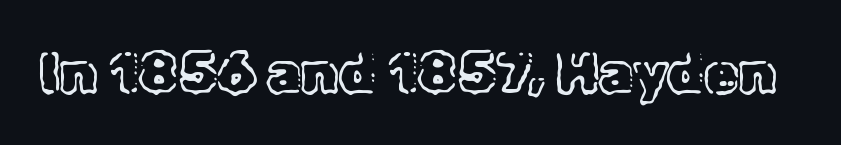
Italic: no, the glyphs are upright roman. Varying glyph widths throughout — classic text-font behaviour. Default kerning and tracking; the words read as compact shapes. The baseline area is clear.
